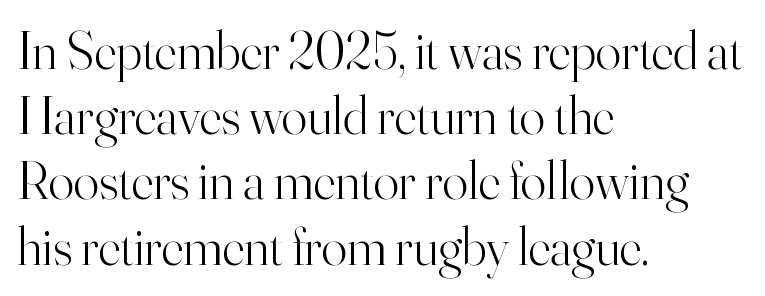
{"serif": "yes", "italic": "no", "bold": "no", "weight": "light", "width": "normal", "stroke_contrast": "high", "x_height": "small", "monospaced": "no", "underline": "no", "align": "left", "line_spacing_ratio": 1.23, "letter_spacing": "normal", "letter_spacing_em": 0.0, "glyph_px": 53}
